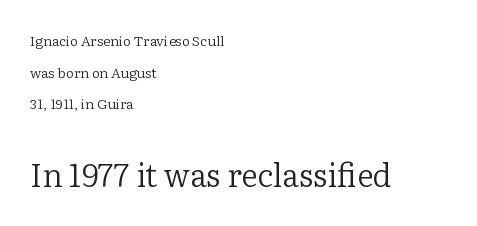
Beneath every word, the page is bare. Each stroke keeps to a modest, everyday thickness or less. The letters sit at their default tracking, neither squeezed nor spread. Reading down the block, your eye returns to a fixed left position each line. The characters display serif detailing at their extremities.
